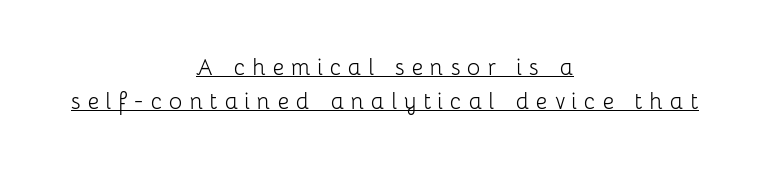
The image shows 28 px light sans-serif type, upright; set centered, line spacing 1.22x, unusually wide letter spacing (+0.24 em), underlined; low stroke contrast and a medium x-height.
